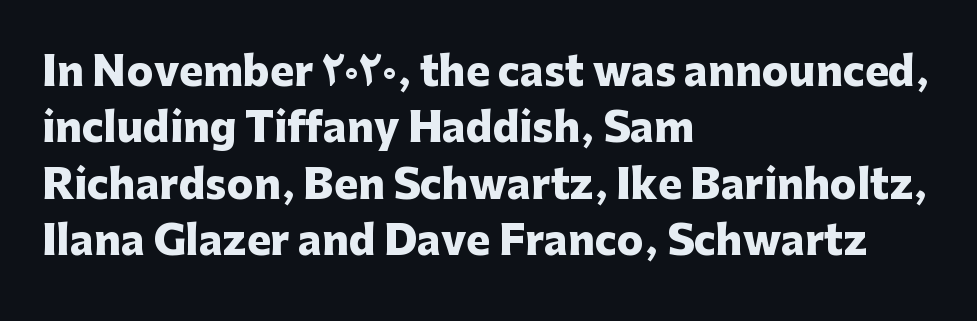
Q: Is the text bold? A: Yes.
Q: Is the text italic (slanted)? A: No, it is upright.
Q: Is the typeface a serif or a sans-serif typeface? A: Sans-serif.
Q: Is the text underlined? A: No.
Q: How is the paragraph aligned? A: Left-aligned.
Q: Is the spacing between letters normal or unusually wide? A: Normal.
Q: Is the spacing between lines tight, normal or loose? A: Normal.
Q: Width (condensed, normal, or wide)? A: Normal.
Q: Stroke contrast? A: Low.
Q: x-height? A: Medium.
Q: Monospaced? A: No.
